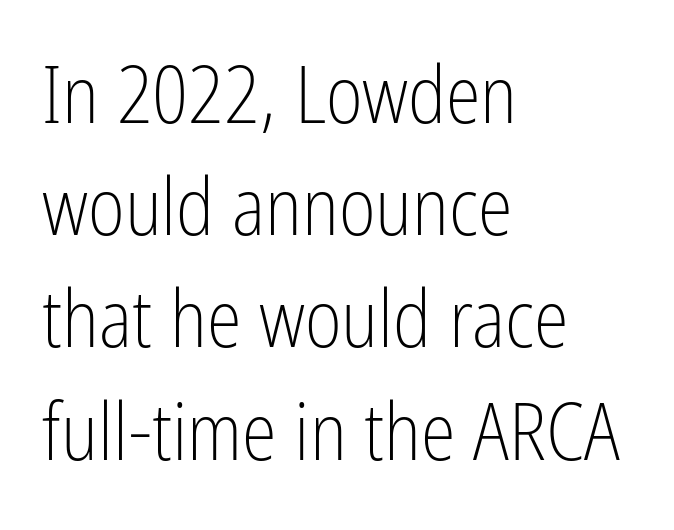
Is this a fixed-width face? No — the glyphs have proportional, varying widths. The lettering holds an erect, upright posture throughout. Horizontally, the lines are justified to the leading edge only. Stems and bowls with no extra thickness — not bold. The specimen omits any rule beneath the text block's lines. Stroke terminals: plain, sans-serif.
